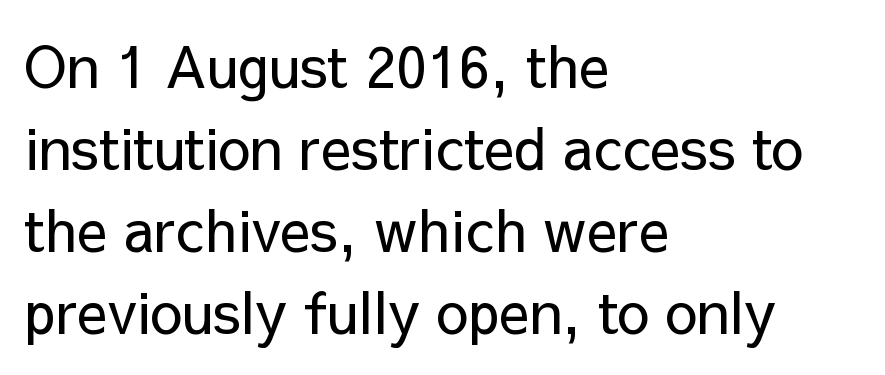
Q: Is the text bold? A: No.
Q: Is the text italic (slanted)? A: No, it is upright.
Q: Is the typeface a serif or a sans-serif typeface? A: Sans-serif.
Q: Is the text underlined? A: No.
Q: How is the paragraph aligned? A: Left-aligned.
Q: Is the spacing between letters normal or unusually wide? A: Normal.
Q: Is the spacing between lines tight, normal or loose? A: Normal.
Q: Width (condensed, normal, or wide)? A: Normal.
Q: Stroke contrast? A: Low.
Q: x-height? A: Medium.
Q: Monospaced? A: No.
